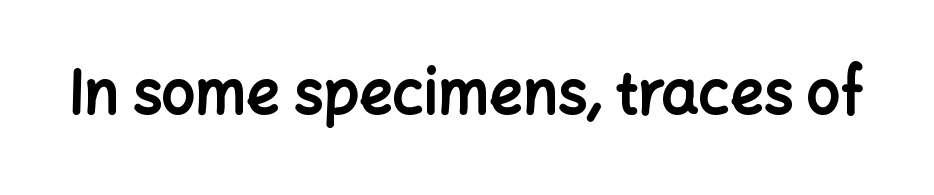
Q: Is the text bold? A: Yes.
Q: Is the text italic (slanted)? A: No, it is upright.
Q: Is the typeface a serif or a sans-serif typeface? A: Sans-serif.
Q: Is the text underlined? A: No.
Q: Is the spacing between letters normal or unusually wide? A: Normal.
Q: Width (condensed, normal, or wide)? A: Normal.
Q: Stroke contrast? A: Low.
Q: x-height? A: Medium.
Q: Monospaced? A: No.
